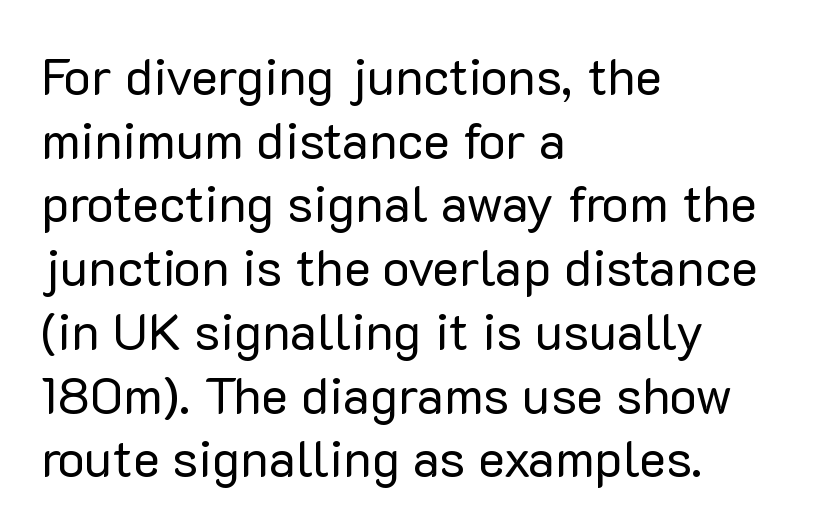
A classic flush-left, rag-right setting is used for this passage. Vertically, the passage feels balanced, rows spaced as you'd expect. Does the type have serifs? No, each stem ends abruptly. The type is set solid horizontally, with unmodified tracking. The foot of each line stays bare and open.
